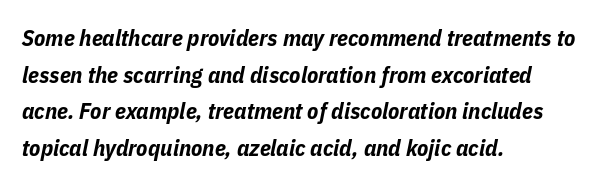
The image shows 23 px bold type, italic (leaning right); set left-aligned, normal line spacing (1.59x), normal letter spacing, not underlined.
